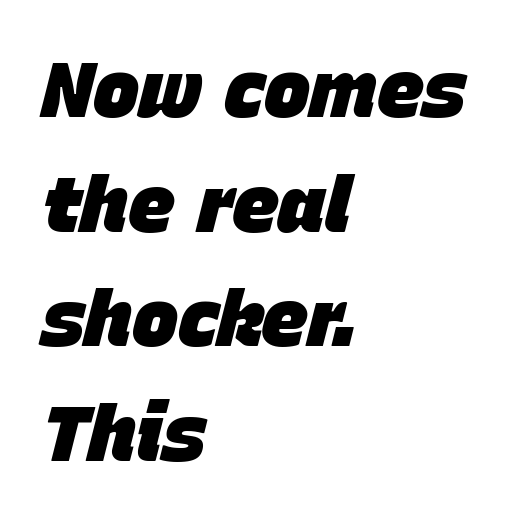
Q: Is the text bold? A: Yes.
Q: Is the text italic (slanted)? A: Yes, it leans right by about 15 degrees.
Q: Is the text underlined? A: No.
Q: How is the paragraph aligned? A: Left-aligned.
Q: Is the spacing between letters normal or unusually wide? A: Normal.
Q: Is the spacing between lines tight, normal or loose? A: Normal.
Q: Width (condensed, normal, or wide)? A: Normal.
Q: Stroke contrast? A: Low.
Q: x-height? A: Large.
Q: Monospaced? A: No.
